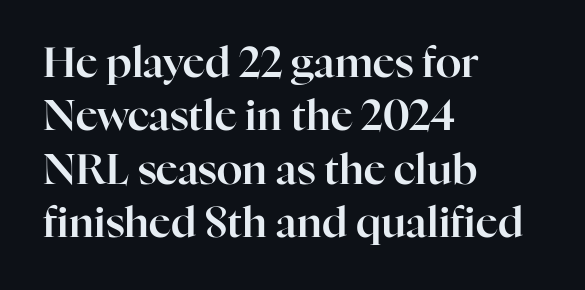
The area under the type is left untouched. Regular leading. All the whitespace from short lines collects on the right. This sample uses an upright cut, with every glyph sitting square on the baseline. The line texture is even and compact thanks to regular tracking.
